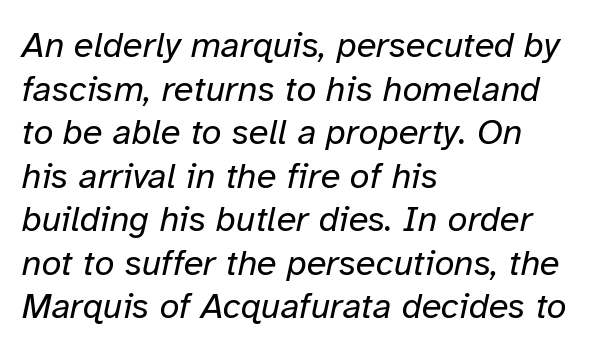
Underline: absent. The letters advance in unequal steps, a hallmark of proportional type. This rendering uses left alignment, leaving the right contour irregular. The typeface has the unassuming heft of standard copy or less. Nobody touched the tracking dial on this one.
